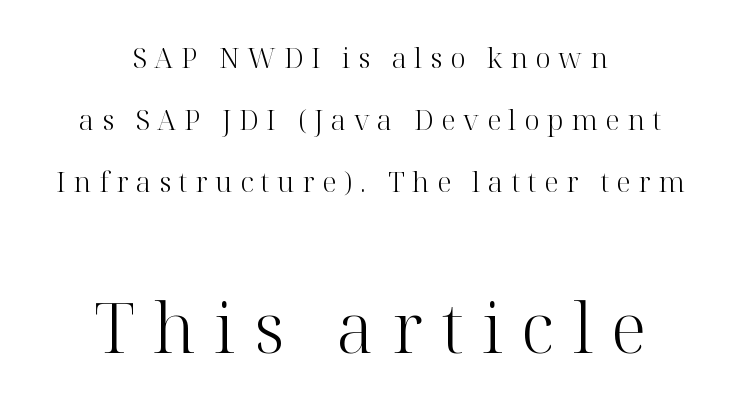
Q: Is the text bold? A: No.
Q: Is the text italic (slanted)? A: No, it is upright.
Q: Is the typeface a serif or a sans-serif typeface? A: Serif.
Q: Is the text underlined? A: No.
Q: How is the paragraph aligned? A: Centered.
Q: Is the spacing between letters normal or unusually wide? A: Unusually wide.
Q: Is the spacing between lines tight, normal or loose? A: Loose.
Q: Which block of text is set in a larger size, the first (top) or the second (bottom)? A: The second (bottom) one.
Q: Width (condensed, normal, or wide)? A: Normal.
Q: Stroke contrast? A: High.
Q: x-height? A: Medium.
Q: Monospaced? A: No.
